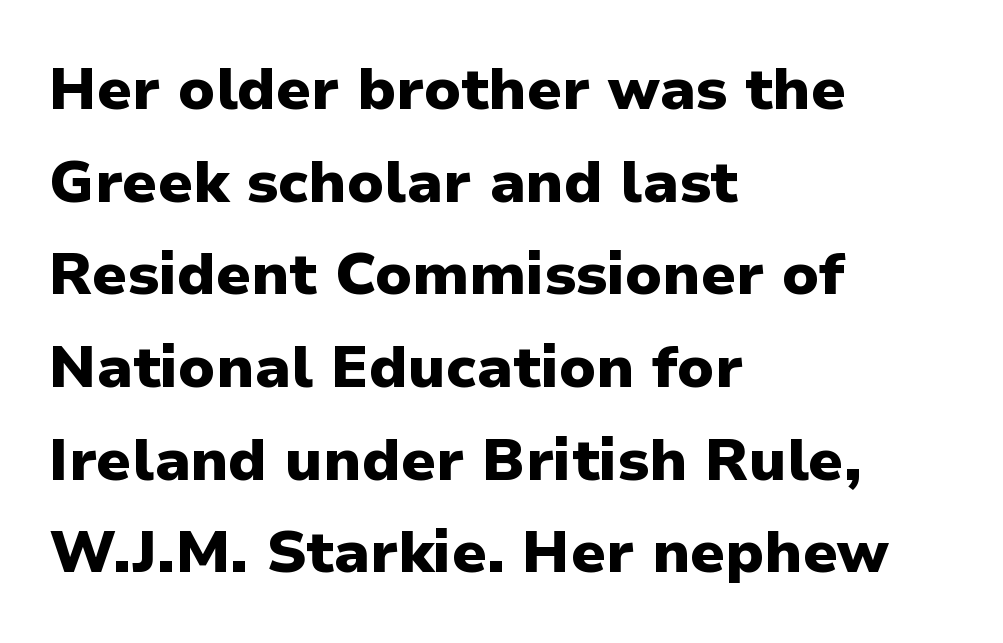
{"serif": "no", "italic": "no", "bold": "yes", "weight": "heavy", "width": "normal", "stroke_contrast": "low", "x_height": "medium", "monospaced": "no", "underline": "no", "align": "left", "line_spacing": "normal", "line_spacing_ratio": 1.57, "letter_spacing": "normal", "letter_spacing_em": 0.0, "glyph_px": 59}
